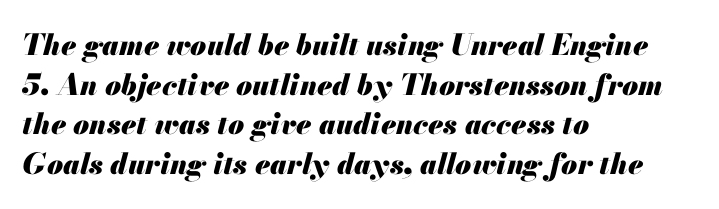
{"italic": "yes", "lean": "right", "slant_degrees": 13, "bold": "yes", "weight": "heavy", "width": "normal", "stroke_contrast": "medium", "x_height": "small", "monospaced": "no", "underline": "no", "align": "left", "line_spacing": "normal", "line_spacing_ratio": 1.37, "letter_spacing": "normal", "letter_spacing_em": 0.0, "glyph_px": 29}
